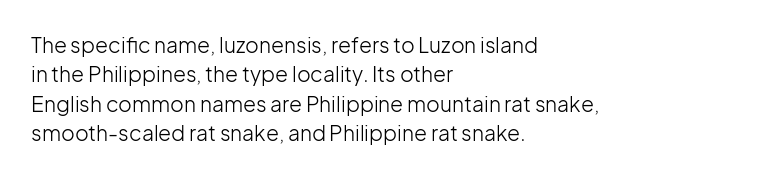
The image shows 21 px text type, upright; set left-aligned, normal line spacing (1.4x), normal letter spacing, not underlined.
